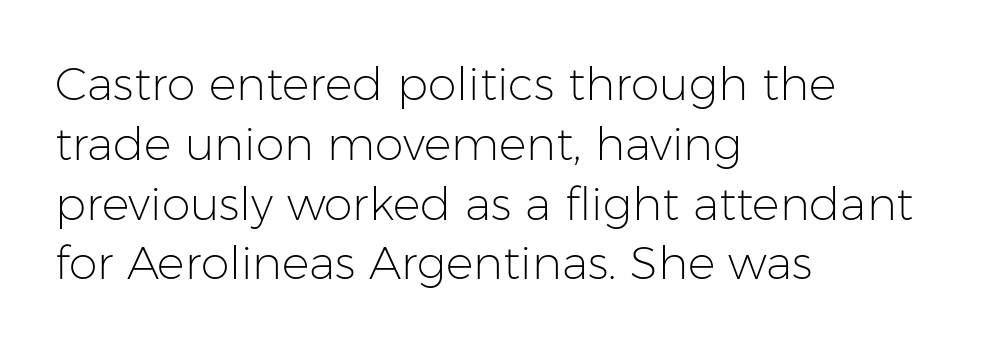
Q: Is the text bold? A: No.
Q: Is the text italic (slanted)? A: No, it is upright.
Q: Is the typeface a serif or a sans-serif typeface? A: Sans-serif.
Q: Is the text underlined? A: No.
Q: How is the paragraph aligned? A: Left-aligned.
Q: Is the spacing between letters normal or unusually wide? A: Normal.
Q: Is the spacing between lines tight, normal or loose? A: Normal.
Q: Width (condensed, normal, or wide)? A: Normal.
Q: Stroke contrast? A: Low.
Q: x-height? A: Medium.
Q: Monospaced? A: No.
